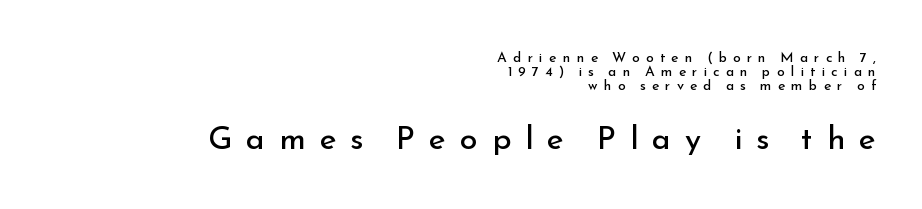
The image shows 32 px regular-weight sans-serif type, upright; set right-aligned, tight line spacing (0.99x), unusually wide letter spacing (+0.44 em), not underlined; the second (bottom) block is 2.29x larger; low stroke contrast and a small x-height.
